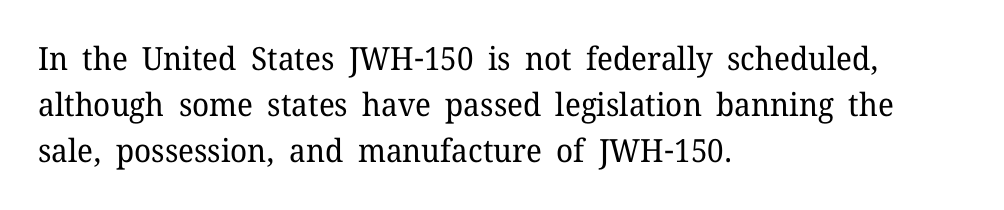
The image shows 32 px regular-weight serif type, upright; set left-aligned, normal line spacing (1.43x), normal letter spacing, not underlined; low stroke contrast and a medium x-height.
